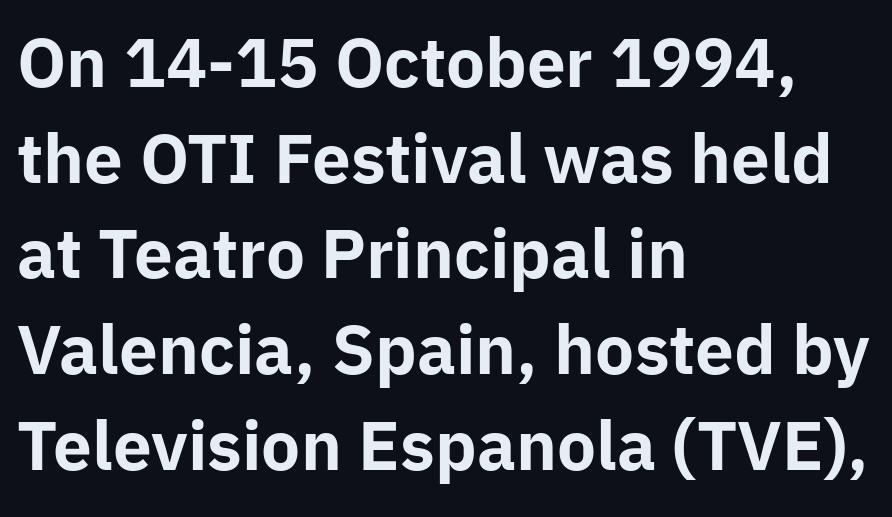
The image shows 66 px bold sans-serif type, upright; set left-aligned, normal line spacing (1.45x), normal letter spacing, not underlined; low stroke contrast and a medium x-height.
